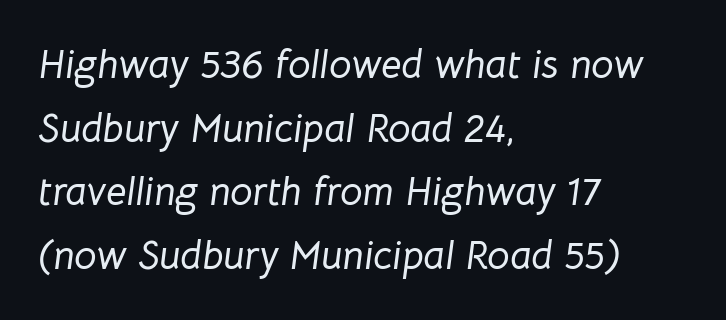
Is there much room between lines? A standard amount, neither cramped nor airy. Does the lettering tilt? It does — this is italic. The specimen omits any rule beneath the text block's lines. Nobody touched the tracking dial on this one.
